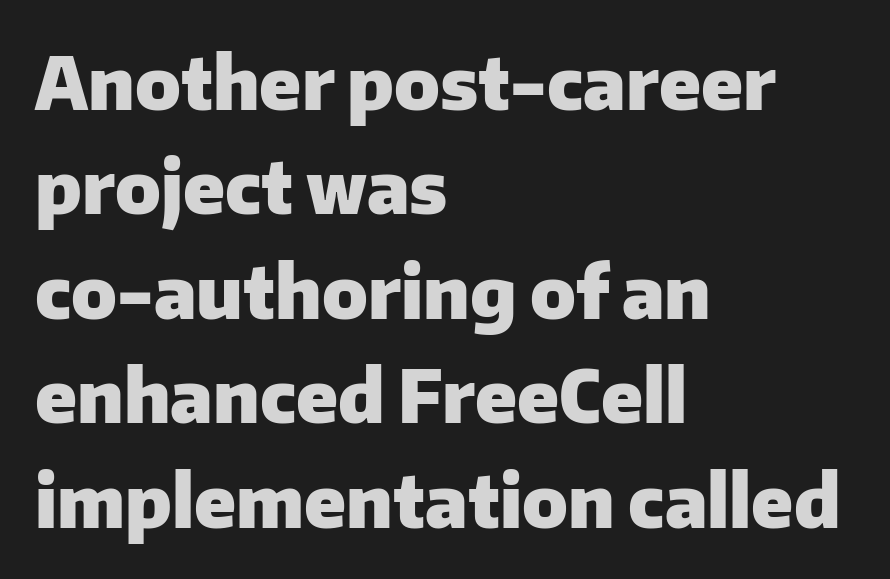
The paragraph shown leans on its left margin. Posture: straight, roman, zero tilt. A typesetter would call this leading conventional body-copy spacing. Font category for this specimen: sans-serif.
